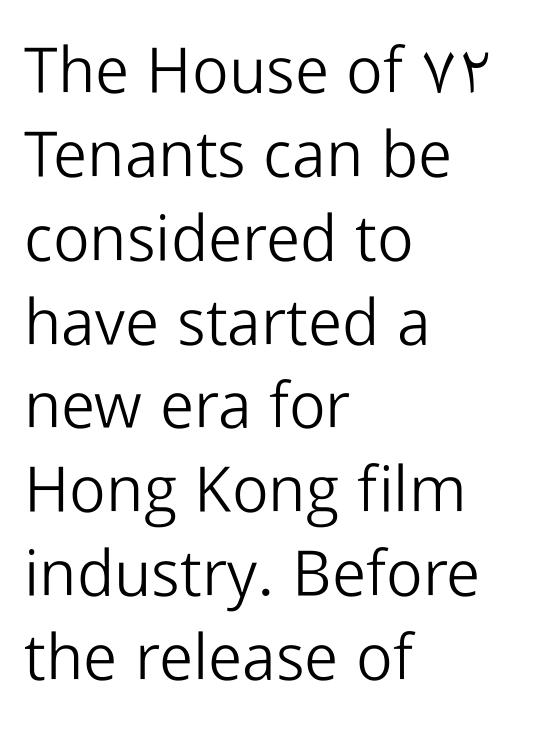
{"serif": "no", "italic": "no", "bold": "no", "weight": "light", "width": "normal", "stroke_contrast": "low", "x_height": "medium", "monospaced": "no", "underline": "no", "align": "left", "line_spacing": "normal", "line_spacing_ratio": 1.31, "letter_spacing": "normal", "letter_spacing_em": 0.0, "glyph_px": 64}
